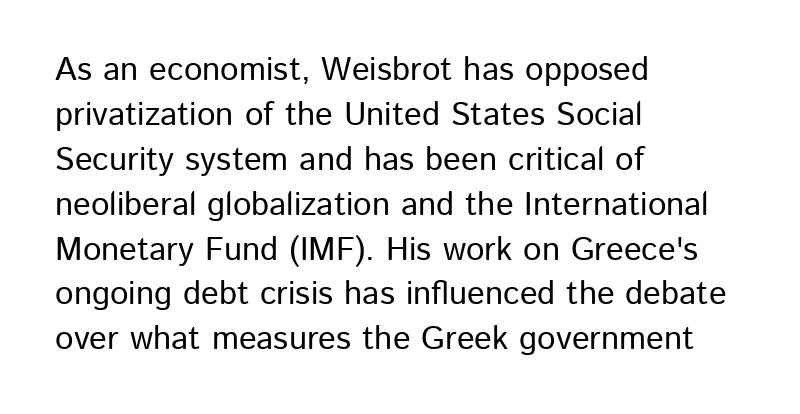
Q: Is the text italic (slanted)? A: No, it is upright.
Q: Is the typeface a serif or a sans-serif typeface? A: Sans-serif.
Q: Is the text underlined? A: No.
Q: How is the paragraph aligned? A: Left-aligned.
Q: Is the spacing between letters normal or unusually wide? A: Normal.
Q: Is the spacing between lines tight, normal or loose? A: Normal.
Q: Width (condensed, normal, or wide)? A: Normal.
Q: Stroke contrast? A: Low.
Q: x-height? A: Medium.
Q: Monospaced? A: No.
